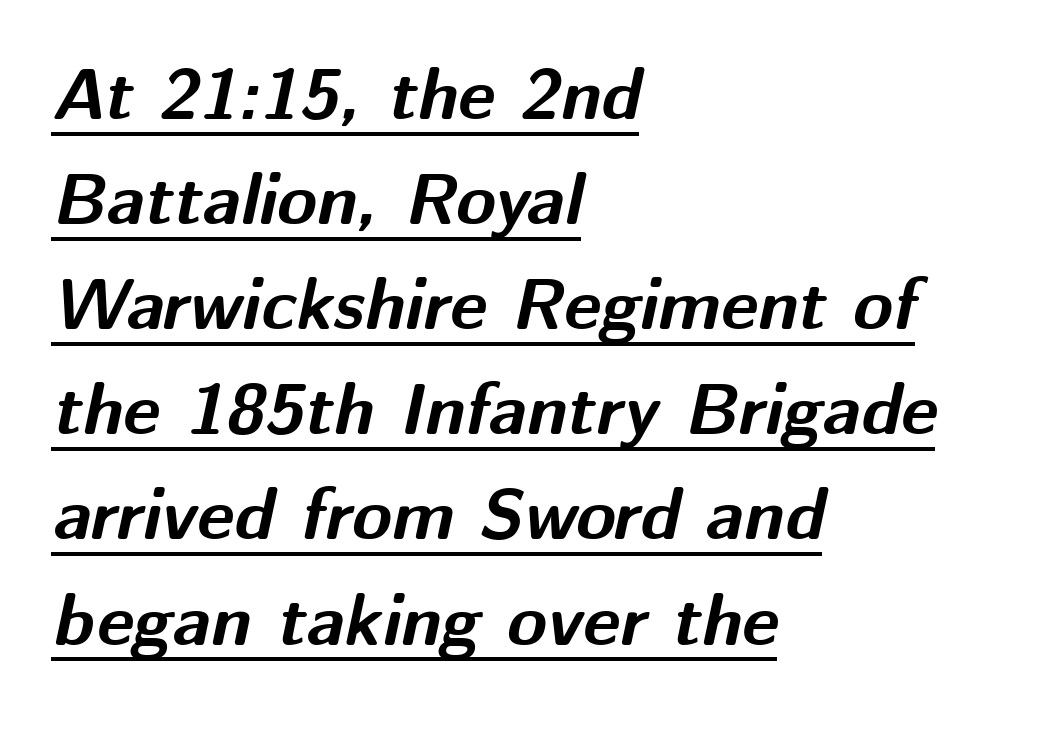
Q: Is the text bold? A: Yes.
Q: Is the text italic (slanted)? A: Yes, it leans right by about 12 degrees.
Q: Is the text underlined? A: Yes.
Q: How is the paragraph aligned? A: Left-aligned.
Q: Is the spacing between letters normal or unusually wide? A: Normal.
Q: Is the spacing between lines tight, normal or loose? A: Normal.
Q: Width (condensed, normal, or wide)? A: Normal.
Q: Stroke contrast? A: Medium.
Q: x-height? A: Medium.
Q: Monospaced? A: No.
